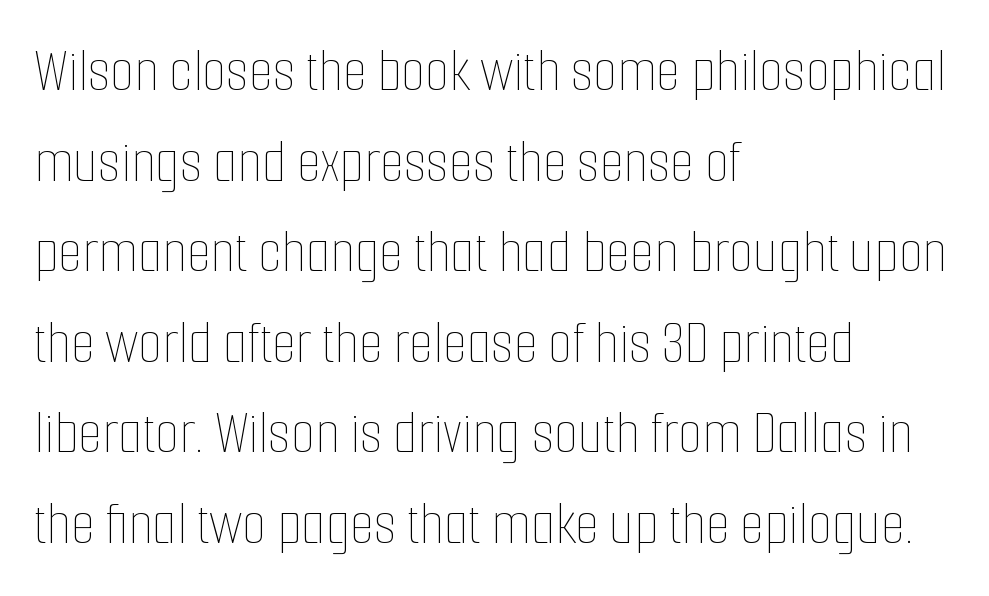
Each row of text sits above clean, open space. This sample has the flowing, uneven cadence of proportional lettering. The compositor pushed each line to the left boundary. Observe the ordinary spacing: letters are neighbours, not strangers.
